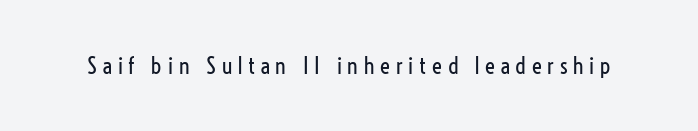
Q: Is the text bold? A: No.
Q: Is the text italic (slanted)? A: No, it is upright.
Q: Is the text underlined? A: No.
Q: Is the spacing between letters normal or unusually wide? A: Unusually wide.
